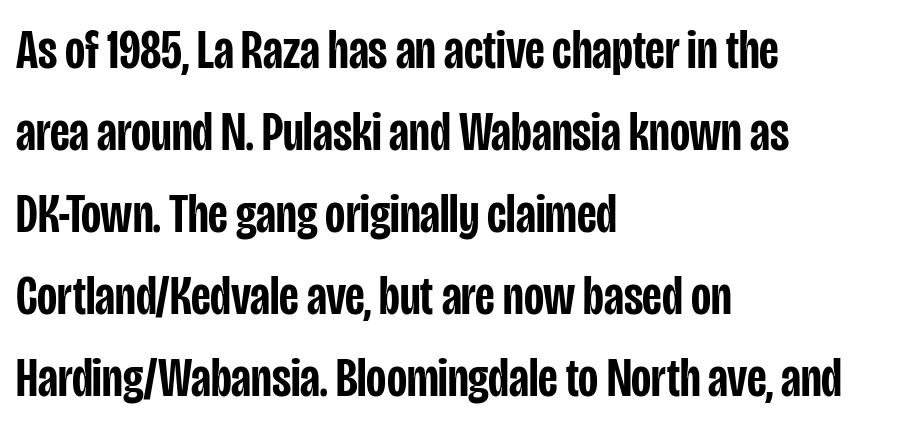
The string is rendered with underlining switched off. Interline gaps are of average width in this sample. Line starts are locked; line ends wander. Glyph-to-glyph distance matches everyday printed text. Varying glyph widths throughout — classic text-font behaviour. Each letter's strokes conclude bluntly, with no projecting serifs.
